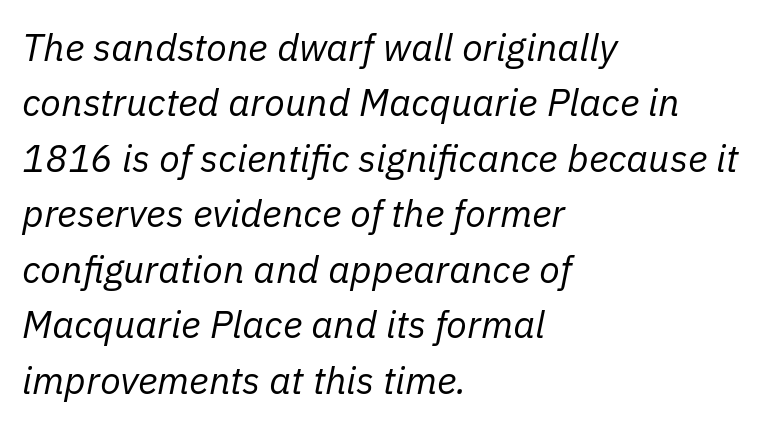
The image shows 38 px regular-weight type, italic (leaning right); set left-aligned, normal line spacing (1.46x), normal letter spacing, not underlined; low stroke contrast and a medium x-height.
